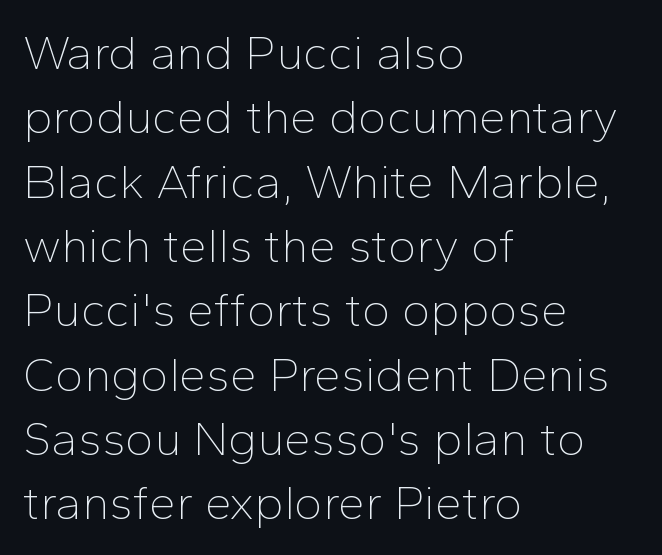
Q: Is the text bold? A: No.
Q: Is the text italic (slanted)? A: No, it is upright.
Q: Is the typeface a serif or a sans-serif typeface? A: Sans-serif.
Q: Is the text underlined? A: No.
Q: How is the paragraph aligned? A: Left-aligned.
Q: Is the spacing between letters normal or unusually wide? A: Normal.
Q: Is the spacing between lines tight, normal or loose? A: Normal.
Q: Width (condensed, normal, or wide)? A: Normal.
Q: Stroke contrast? A: Low.
Q: x-height? A: Medium.
Q: Monospaced? A: No.
